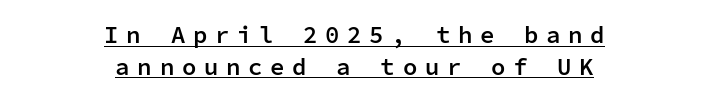
The image shows 24 px text type, upright; set centered, normal line spacing (1.32x), unusually wide letter spacing (+0.32 em), underlined.
